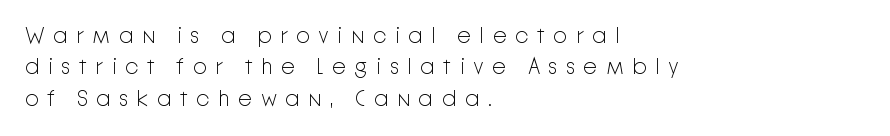
{"italic": "no", "bold": "no", "underline": "no", "align": "left", "line_spacing": "normal", "line_spacing_ratio": 1.43, "letter_spacing": "wide", "letter_spacing_em": 0.38, "glyph_px": 22}
